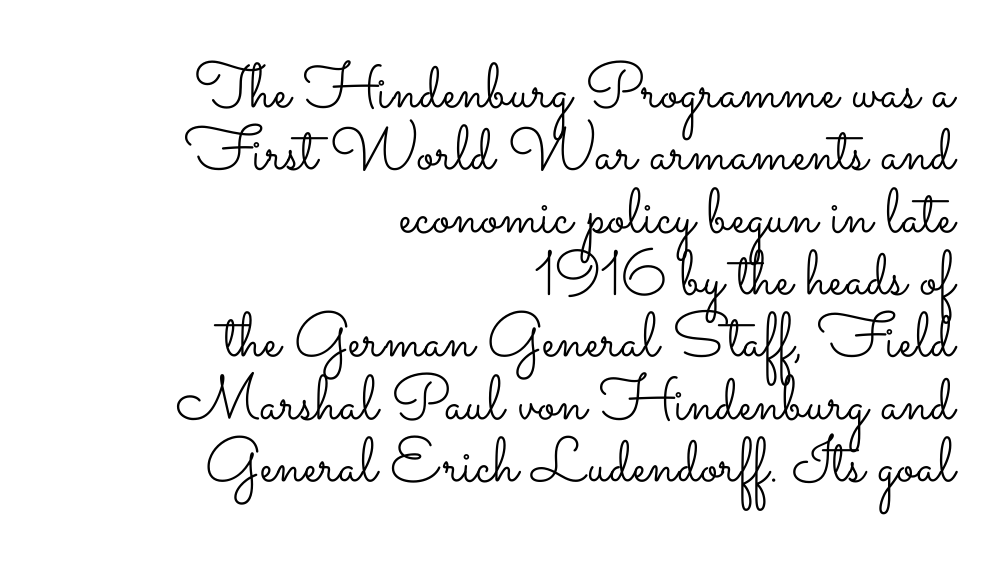
Q: Is the text bold? A: No.
Q: Is the text italic (slanted)? A: Yes.
Q: Is the text underlined? A: No.
Q: How is the paragraph aligned? A: Right-aligned.
Q: Is the spacing between letters normal or unusually wide? A: Normal.
Q: Is the spacing between lines tight, normal or loose? A: Tight.
Q: Width (condensed, normal, or wide)? A: Wide.
Q: Stroke contrast? A: Low.
Q: x-height? A: Small.
Q: Monospaced? A: No.
